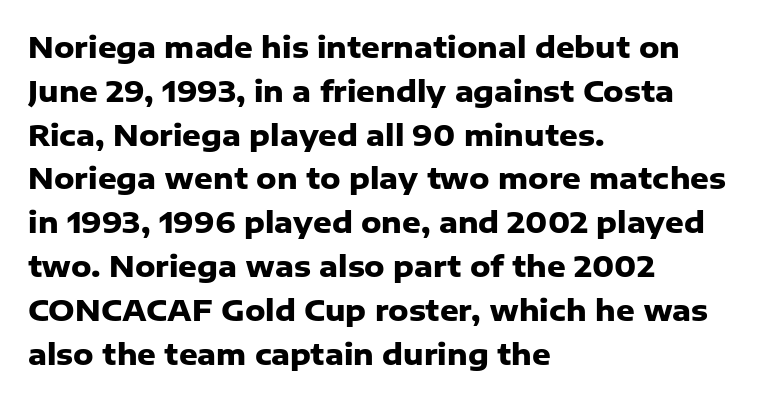
Nobody drew a line under any word here. Nothing sits at the stroke ends, so this counts as sans-serif. Typographic density is high because the face is bold. The letters advance in unequal steps, a hallmark of proportional type. The line texture is even and compact thanks to regular tracking.
